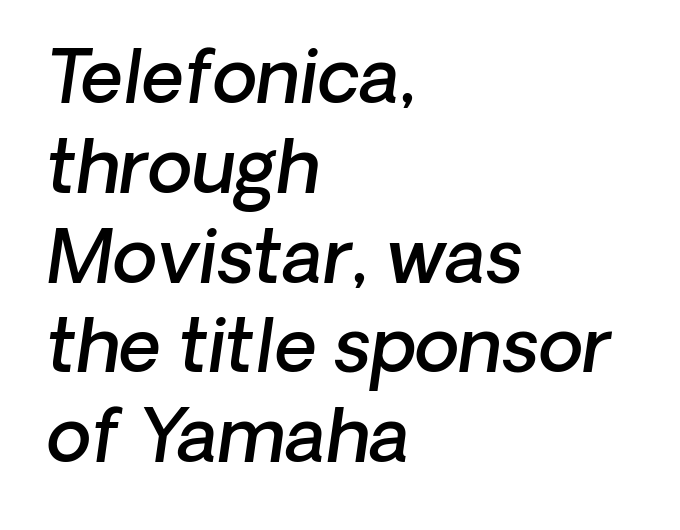
Q: Is the text bold? A: Semi-bold.
Q: Is the text italic (slanted)? A: Yes, it leans right by about 8 degrees.
Q: Is the text underlined? A: No.
Q: How is the paragraph aligned? A: Left-aligned.
Q: Is the spacing between letters normal or unusually wide? A: Normal.
Q: Width (condensed, normal, or wide)? A: Normal.
Q: Stroke contrast? A: Low.
Q: x-height? A: Medium.
Q: Monospaced? A: No.
